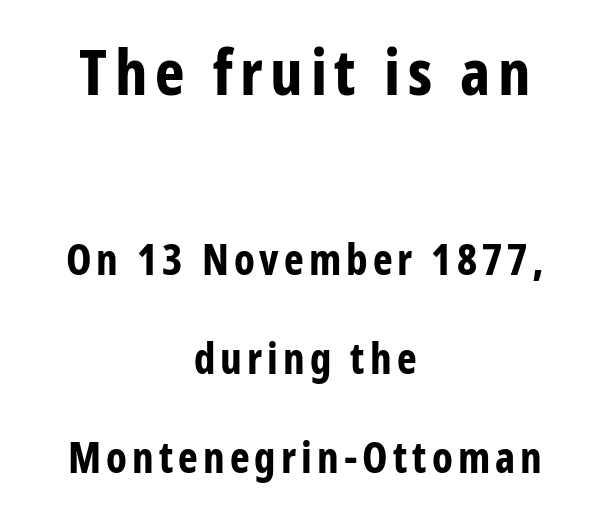
{"serif": "no", "italic": "no", "bold": "yes", "weight": "bold", "width": "condensed", "stroke_contrast": "low", "x_height": "medium", "monospaced": "no", "underline": "no", "align": "center", "line_spacing": "loose", "line_spacing_ratio": 2.35, "larger_block": "first", "size_ratio": 1.5, "glyph_px": 63}
